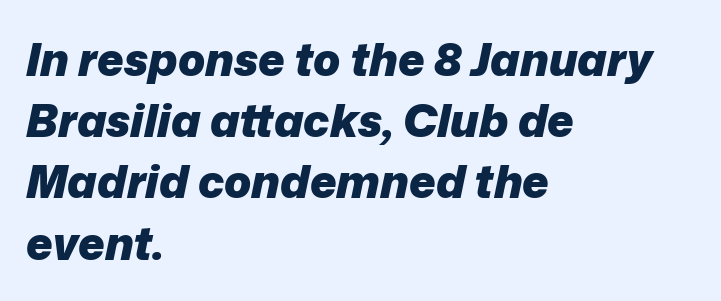
{"italic": "yes", "lean": "right", "slant_degrees": 12, "bold": "yes", "weight": "heavy", "width": "normal", "stroke_contrast": "low", "x_height": "medium", "monospaced": "no", "underline": "no", "align": "left", "line_spacing": "normal", "line_spacing_ratio": 1.36, "letter_spacing": "normal", "letter_spacing_em": 0.0, "glyph_px": 45}
